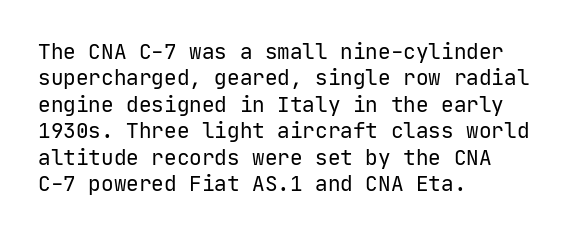
The image shows 21 px text type, upright; set left-aligned, normal line spacing (1.26x), normal letter spacing, not underlined.
